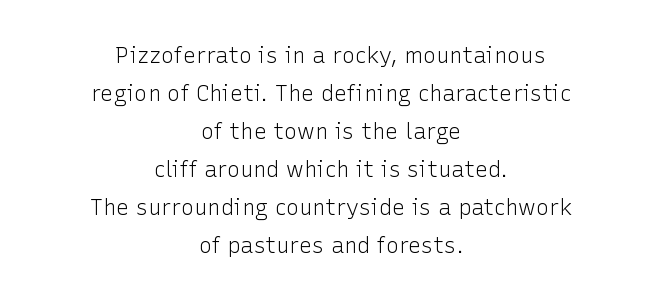
The image shows 22 px text type, upright; set centered, line spacing 1.73x, normal letter spacing, not underlined.
